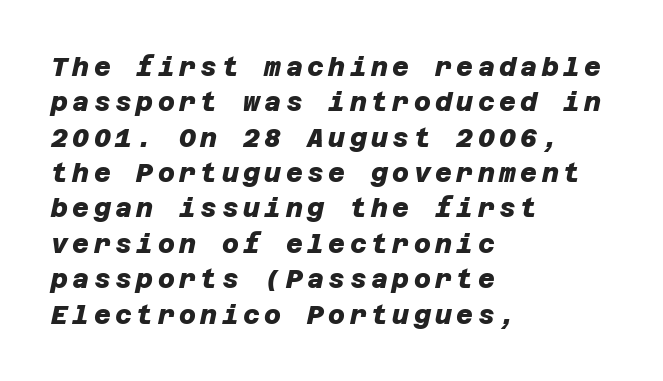
Bare-footed words on every line. Does the copy run flush right? No — it runs flush left. Chunky letters — that's bold for sure. Evenly set lines give the paragraph a standard silhouette.
